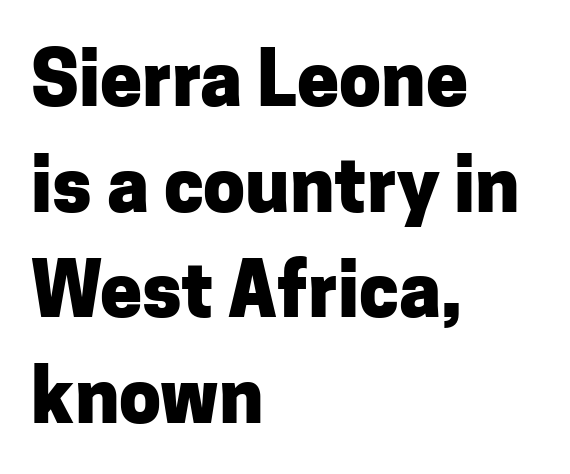
The type sits square on the baseline with zero lean. All the whitespace from short lines collects on the right. No word sits above an underline. Each word holds together tightly as a unit, with standard inter-letter gaps.
